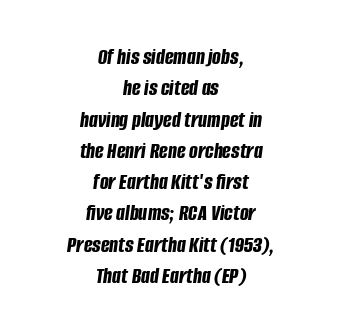
Does the weight exceed regular? Yes, all the way to bold. Does extra space separate the letters? No, they use regular spacing. The setting favours the middle, as headings and verse often do. Check under the words: just untouched page. If you drew a line through each stem, it would be angled.
